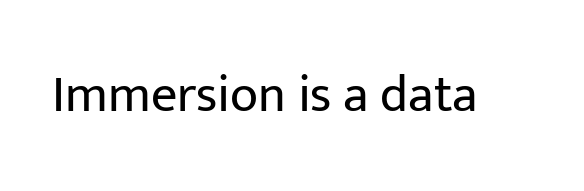
Q: Is the text bold? A: No.
Q: Is the text italic (slanted)? A: No, it is upright.
Q: Is the typeface a serif or a sans-serif typeface? A: Sans-serif.
Q: Is the text underlined? A: No.
Q: Is the spacing between letters normal or unusually wide? A: Normal.
Q: Width (condensed, normal, or wide)? A: Normal.
Q: Stroke contrast? A: Low.
Q: x-height? A: Medium.
Q: Monospaced? A: No.
